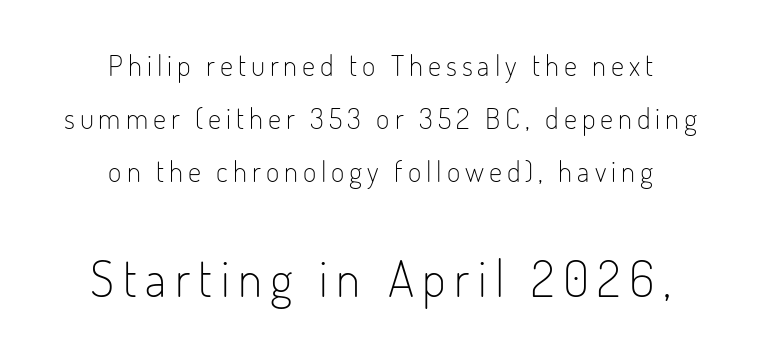
{"serif": "no", "italic": "no", "bold": "no", "weight": "light", "width": "condensed", "stroke_contrast": "low", "x_height": "small", "monospaced": "no", "underline": "no", "align": "center", "line_spacing_ratio": 1.83, "larger_block": "second", "size_ratio": 1.72, "glyph_px": 50}
